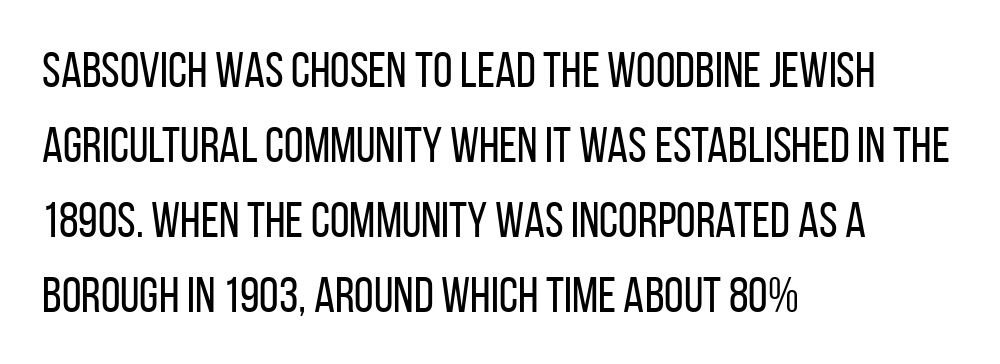
The image shows 50 px regular-weight, condensed sans-serif type, upright; set left-aligned, normal line spacing (1.5x), normal letter spacing, not underlined; low stroke contrast and a large x-height.
